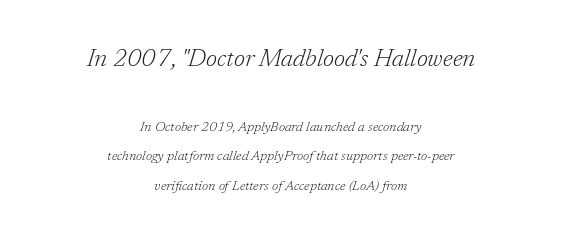
The image shows 25 px text type, italic (leaning right); set centered, loose line spacing (2.11x), normal letter spacing, not underlined; the first (top) block is 1.79x larger.
